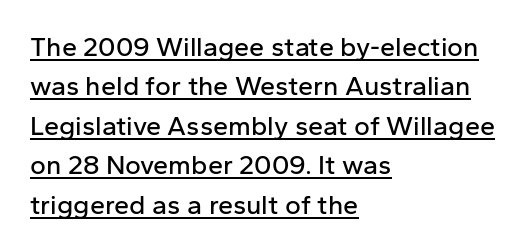
The image shows 27 px text type, upright; set left-aligned, normal line spacing (1.46x), normal letter spacing, underlined.
